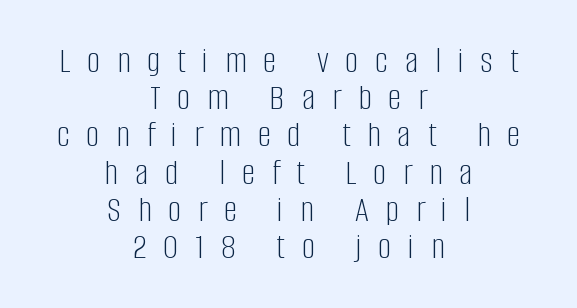
Q: Is the text bold? A: No.
Q: Is the text italic (slanted)? A: No, it is upright.
Q: Is the typeface a serif or a sans-serif typeface? A: Sans-serif.
Q: Is the text underlined? A: No.
Q: How is the paragraph aligned? A: Centered.
Q: Is the spacing between letters normal or unusually wide? A: Unusually wide.
Q: Is the spacing between lines tight, normal or loose? A: Tight.
Q: Width (condensed, normal, or wide)? A: Condensed.
Q: Stroke contrast? A: Low.
Q: x-height? A: Large.
Q: Monospaced? A: No.
